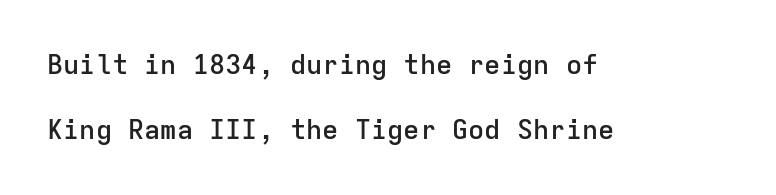
The image shows 27 px text type, upright; set left-aligned, loose line spacing (2.41x), normal letter spacing, not underlined.
